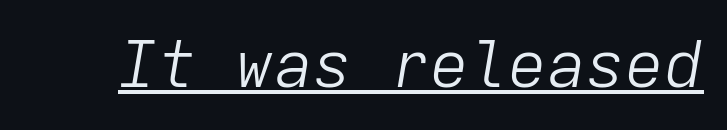
The image shows 65 px light type, italic (leaning right), monospaced; set normal letter spacing, underlined; low stroke contrast and a medium x-height.
